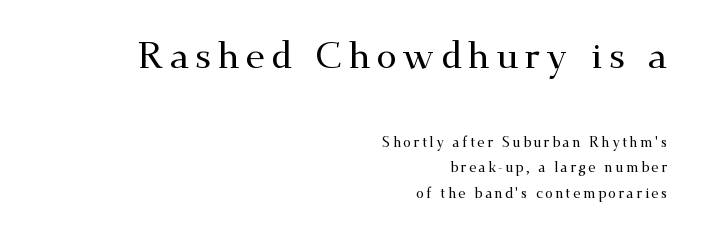
This is roman type, the default non-slanted kind. Honestly, there is no underline to notice here at all. Horizontal alignment here is rightward, an uncommon choice for prose. Character widths vary here, with narrow letters taking less room than wide ones.
